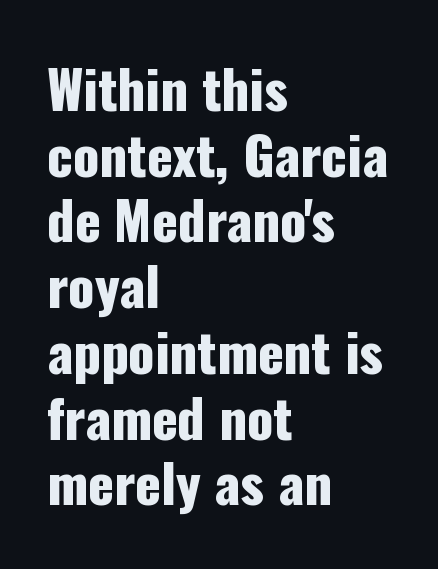
Q: Is the text italic (slanted)? A: No, it is upright.
Q: Is the typeface a serif or a sans-serif typeface? A: Sans-serif.
Q: Is the text underlined? A: No.
Q: How is the paragraph aligned? A: Left-aligned.
Q: Is the spacing between letters normal or unusually wide? A: Normal.
Q: Width (condensed, normal, or wide)? A: Condensed.
Q: Stroke contrast? A: Low.
Q: x-height? A: Medium.
Q: Monospaced? A: No.
